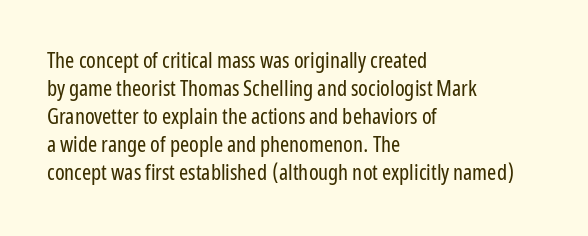
The image shows 22 px text type, upright; set left-aligned, normal line spacing (1.27x), normal letter spacing, not underlined.
